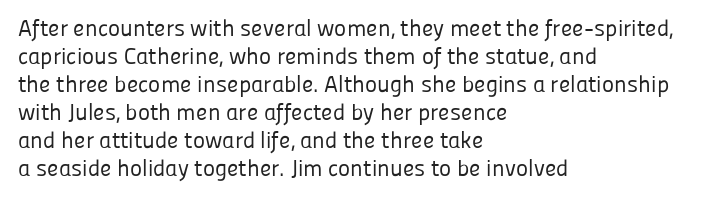
Q: Is the text bold? A: No.
Q: Is the text italic (slanted)? A: No, it is upright.
Q: Is the text underlined? A: No.
Q: How is the paragraph aligned? A: Left-aligned.
Q: Is the spacing between letters normal or unusually wide? A: Normal.
